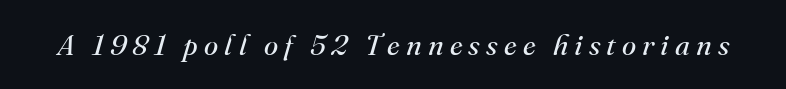
Rule under the text: the space is simply empty. Substantial extra tracking has been applied to these lines. The passage shown is typed in a proportional face where columns would drift. The letters carry serifs — small finishing strokes at the ends of their stems. The typesetting does not lean heavy: it is not bold. Tall strokes in this sample are angled rather than plumb.
